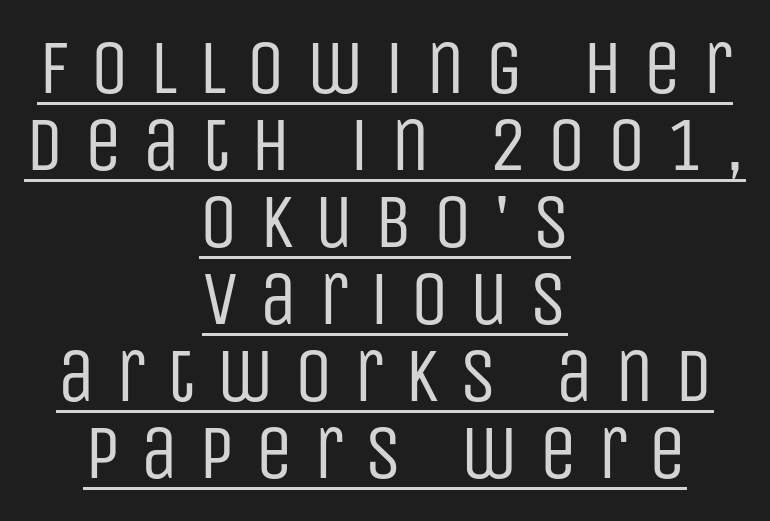
The image shows 77 px regular-weight, condensed sans-serif type, upright; set centered, tight line spacing (1.0x), unusually wide letter spacing (+0.26 em), underlined; low stroke contrast and a large x-height.
